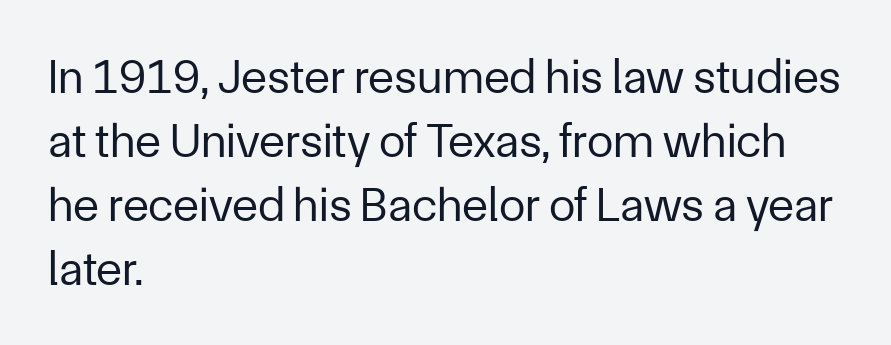
Q: Is the text bold? A: No.
Q: Is the text italic (slanted)? A: No, it is upright.
Q: Is the typeface a serif or a sans-serif typeface? A: Sans-serif.
Q: Is the text underlined? A: No.
Q: How is the paragraph aligned? A: Left-aligned.
Q: Is the spacing between letters normal or unusually wide? A: Normal.
Q: Is the spacing between lines tight, normal or loose? A: Normal.
Q: Width (condensed, normal, or wide)? A: Normal.
Q: Stroke contrast? A: Low.
Q: x-height? A: Medium.
Q: Monospaced? A: No.
